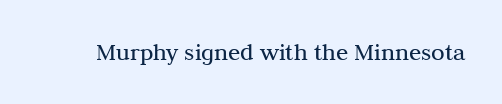
The image shows 25 px text type, upright; set normal letter spacing, not underlined.
